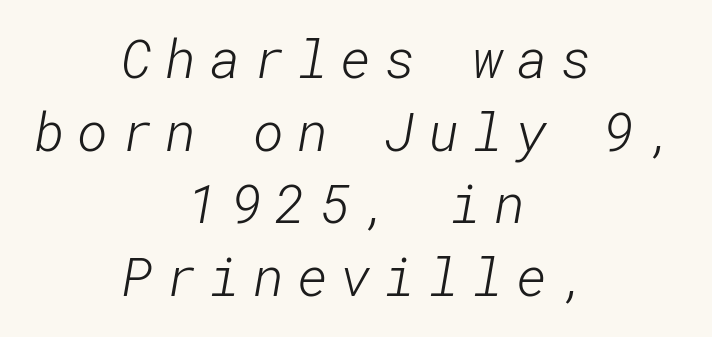
Short and long lines alike share a common midpoint. Letterform terminals end flat and unadorned throughout the passage. A light-to-regular cut is what we see here. The space between consecutive lines is moderate. The tracking jumps out immediately: characters are airy and widely separated. The zone under the glyphs is completely vacant.
